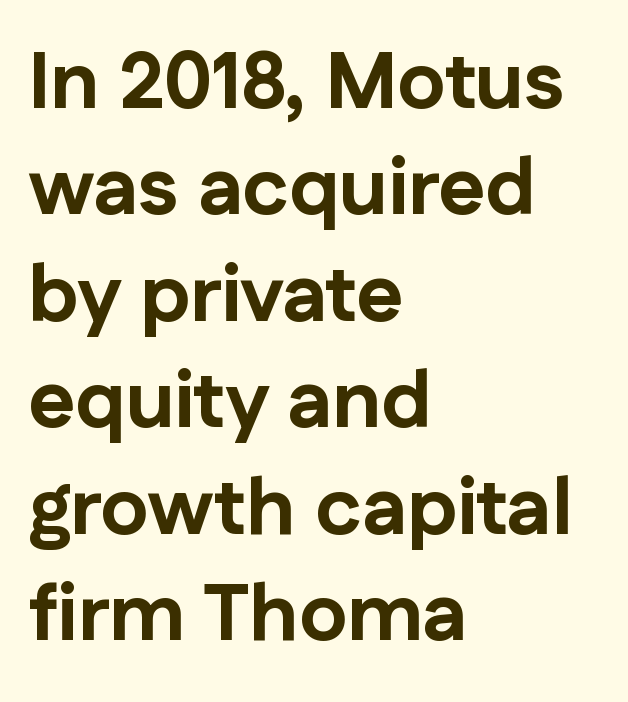
Spacing between characters is what you'd get straight out of the box. Caption: bold face, heavy strokes. Horizontally, the lines are justified to the leading edge only. A typesetter would call this proportional, since set widths differ per character.
